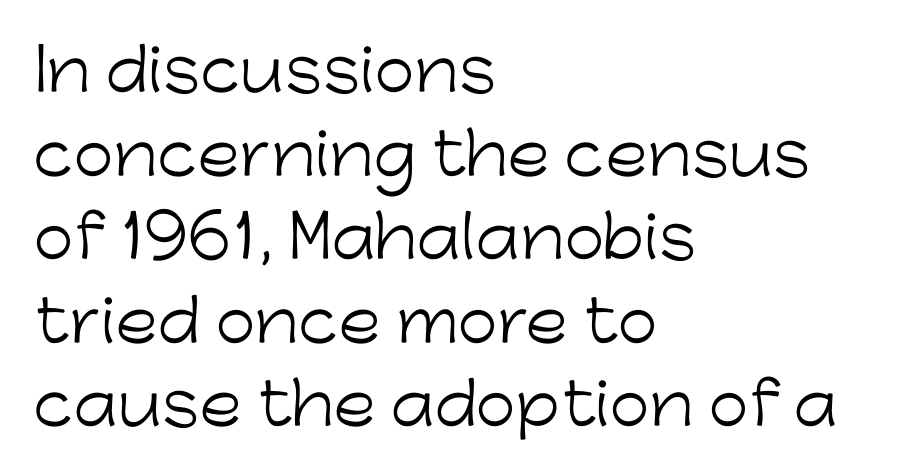
{"serif": "no", "italic": "no", "bold": "no", "weight": "light", "width": "normal", "stroke_contrast": "low", "x_height": "medium", "monospaced": "no", "underline": "no", "align": "left", "line_spacing": "normal", "line_spacing_ratio": 1.44, "letter_spacing": "normal", "letter_spacing_em": 0.0, "glyph_px": 58}
